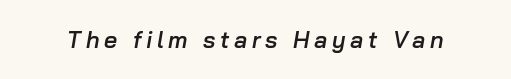
The rendering uses a semibold face; strokes are thickened but not to full bold. Observe the wide spacing: letters keep a clear distance from each other. Italic? Definitely — the glyphs are oblique. The gap between lines stays unmarked.
